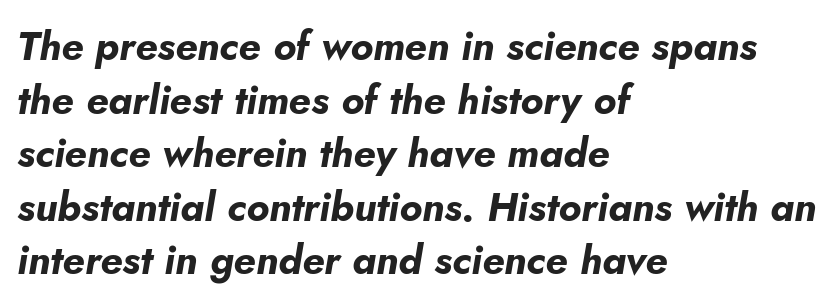
The space directly below the letters is spotless. If you measured baseline to baseline, you'd find a middling distance. The letters are bold, with thick, heavy strokes. The typesetter chose a ragged-right arrangement here. Is the letter spacing exaggerated? No — it looks like the ordinary default. This sample has the flowing, uneven cadence of proportional lettering.
